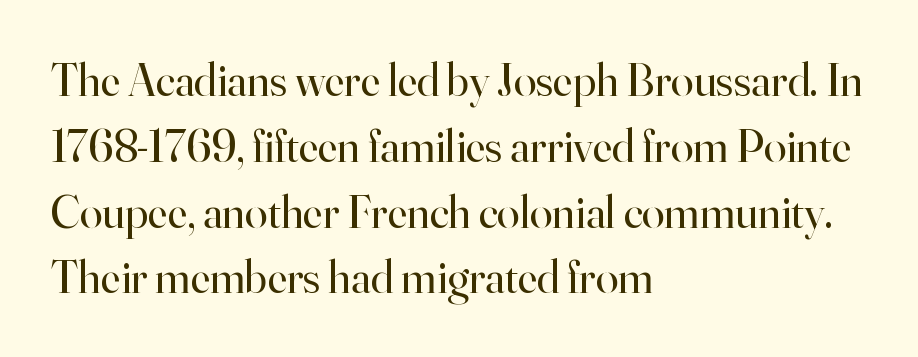
Q: Is the text bold? A: No.
Q: Is the text italic (slanted)? A: No, it is upright.
Q: Is the typeface a serif or a sans-serif typeface? A: Serif.
Q: Is the text underlined? A: No.
Q: How is the paragraph aligned? A: Left-aligned.
Q: Is the spacing between letters normal or unusually wide? A: Normal.
Q: Is the spacing between lines tight, normal or loose? A: Normal.
Q: Width (condensed, normal, or wide)? A: Normal.
Q: Stroke contrast? A: High.
Q: x-height? A: Small.
Q: Monospaced? A: No.
